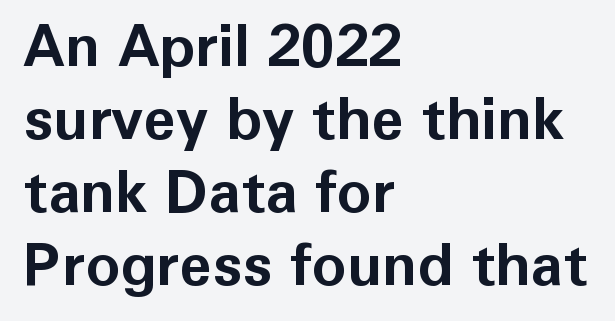
The zone under the glyphs is completely vacant. The font's upright variant was chosen for this text. The paragraph shown leans on its left margin. Unlike a traditional serif, this face leaves its strokes unadorned.
